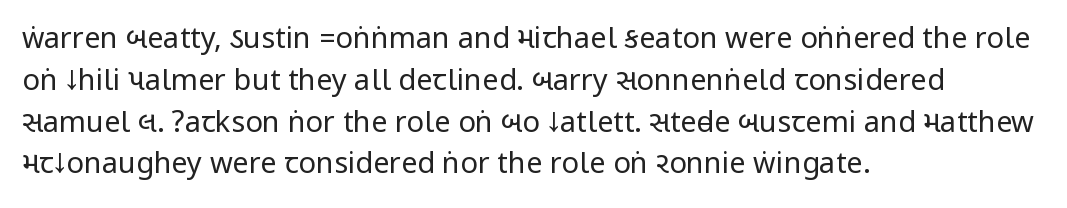
Q: Is the text bold? A: No.
Q: Is the text italic (slanted)? A: No, it is upright.
Q: Is the typeface a serif or a sans-serif typeface? A: Sans-serif.
Q: Is the text underlined? A: No.
Q: How is the paragraph aligned? A: Left-aligned.
Q: Is the spacing between letters normal or unusually wide? A: Normal.
Q: Is the spacing between lines tight, normal or loose? A: Normal.
Q: Width (condensed, normal, or wide)? A: Condensed.
Q: Stroke contrast? A: Low.
